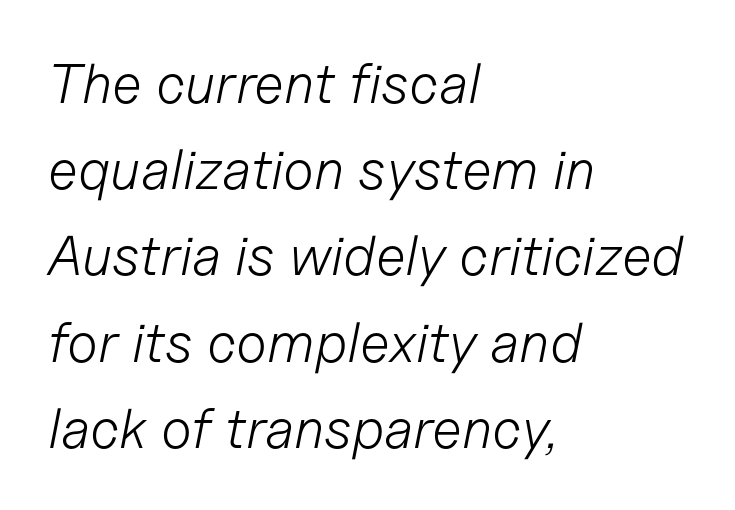
The image shows 56 px light type, italic (leaning right); set left-aligned, normal line spacing (1.54x), normal letter spacing, not underlined; low stroke contrast and a medium x-height.
